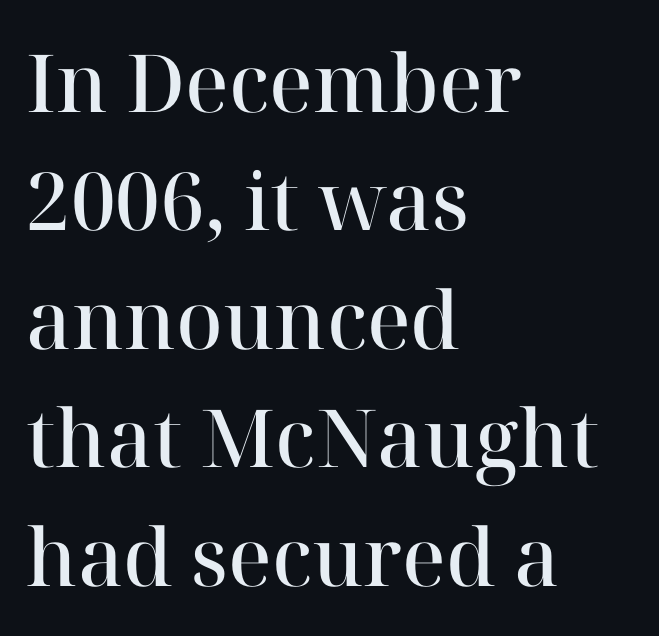
{"serif": "yes", "italic": "no", "bold": "semi", "weight": "semibold", "width": "normal", "stroke_contrast": "high", "x_height": "medium", "monospaced": "no", "underline": "no", "align": "left", "line_spacing": "normal", "line_spacing_ratio": 1.48, "letter_spacing": "normal", "letter_spacing_em": 0.0, "glyph_px": 80}
